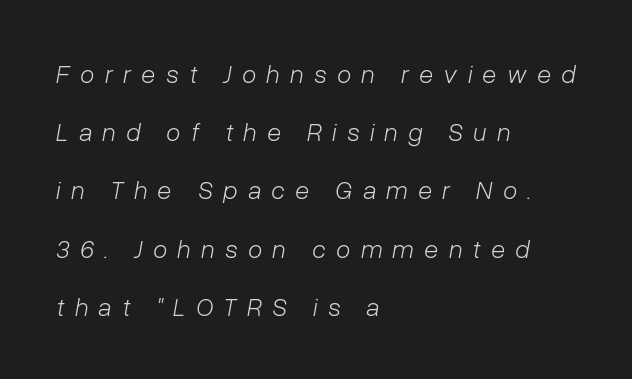
The image shows 26 px text type, italic (leaning right); set left-aligned, loose line spacing (2.24x), unusually wide letter spacing (+0.4 em), not underlined.
